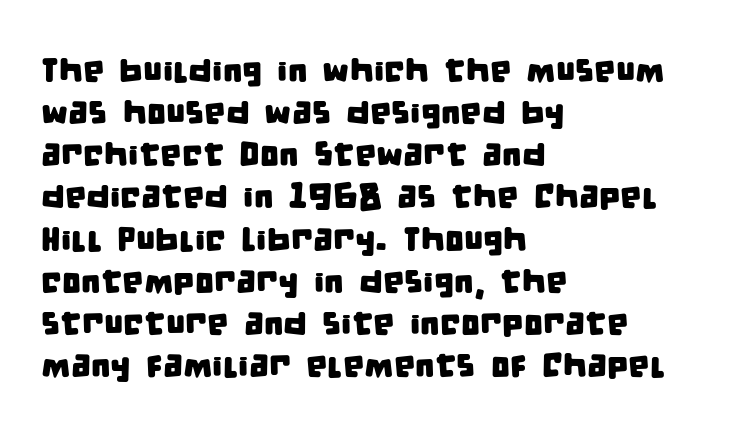
The image shows 34 px condensed sans-serif type; set left-aligned, line spacing 1.24x, normal letter spacing, not underlined; low stroke contrast and a large x-height.
